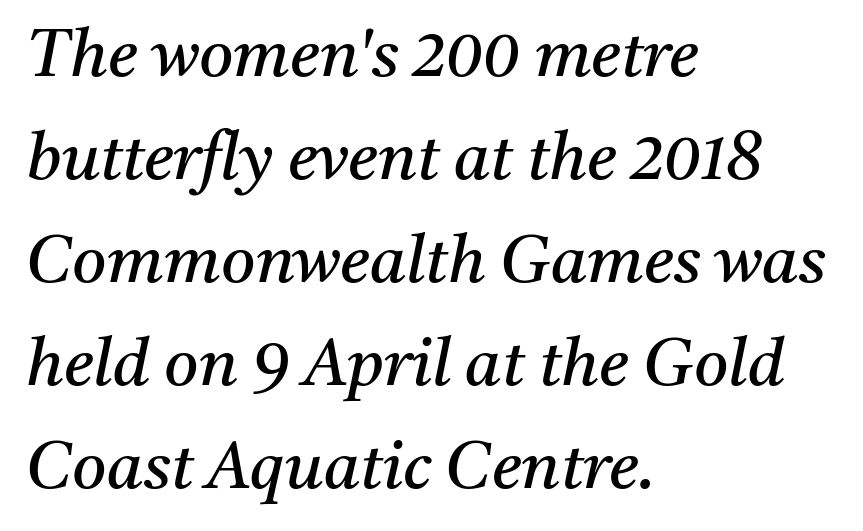
{"serif": "yes", "italic": "yes", "lean": "right", "slant_degrees": 11, "bold": "no", "weight": "regular", "width": "normal", "stroke_contrast": "medium", "x_height": "medium", "monospaced": "no", "underline": "no", "align": "left", "line_spacing": "normal", "line_spacing_ratio": 1.56, "letter_spacing": "normal", "letter_spacing_em": 0.0, "glyph_px": 66}
